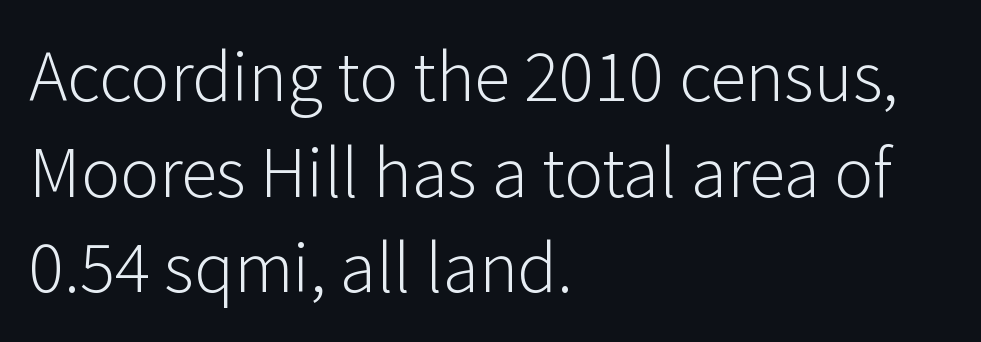
This sample keeps an unexceptional amount of space between lines. Note: no serifs on the glyphs. Compared with a centered layout, this one pins lines to the left instead. The face used here is proportionally spaced, like ordinary book or web type. There is no visible air inserted between adjacent glyphs. Descender tails drop into unmarked territory.
